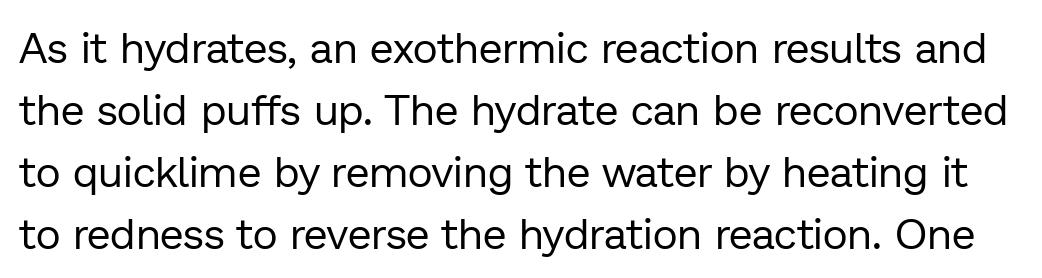
Interline gaps are of average width in this sample. These lines were composed using upright roman letters. Clear beneath every line of the passage. The text was rendered using a sans face with plain stroke endings.
